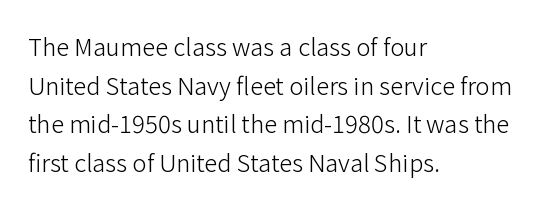
Q: Is the text bold? A: No.
Q: Is the text italic (slanted)? A: No, it is upright.
Q: Is the text underlined? A: No.
Q: How is the paragraph aligned? A: Left-aligned.
Q: Is the spacing between letters normal or unusually wide? A: Normal.
Q: Is the spacing between lines tight, normal or loose? A: Normal.
